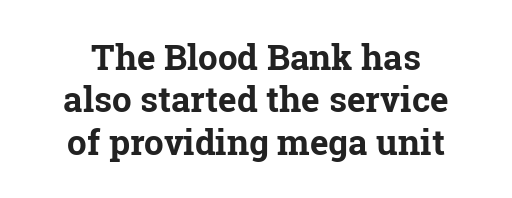
Q: Is the text bold? A: Yes.
Q: Is the text italic (slanted)? A: No, it is upright.
Q: Is the typeface a serif or a sans-serif typeface? A: Serif.
Q: Is the text underlined? A: No.
Q: How is the paragraph aligned? A: Centered.
Q: Is the spacing between letters normal or unusually wide? A: Normal.
Q: Width (condensed, normal, or wide)? A: Normal.
Q: Stroke contrast? A: Low.
Q: x-height? A: Medium.
Q: Monospaced? A: No.
